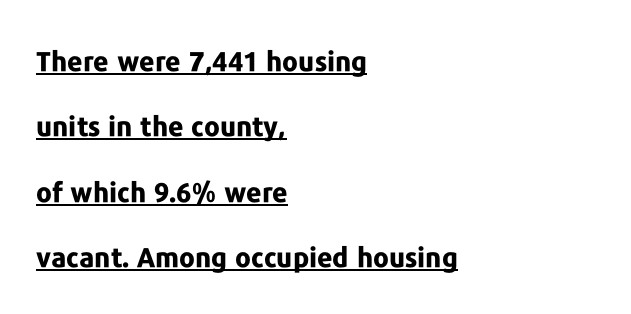
The image shows 27 px bold type, upright; set left-aligned, loose line spacing (2.42x), normal letter spacing, underlined.
